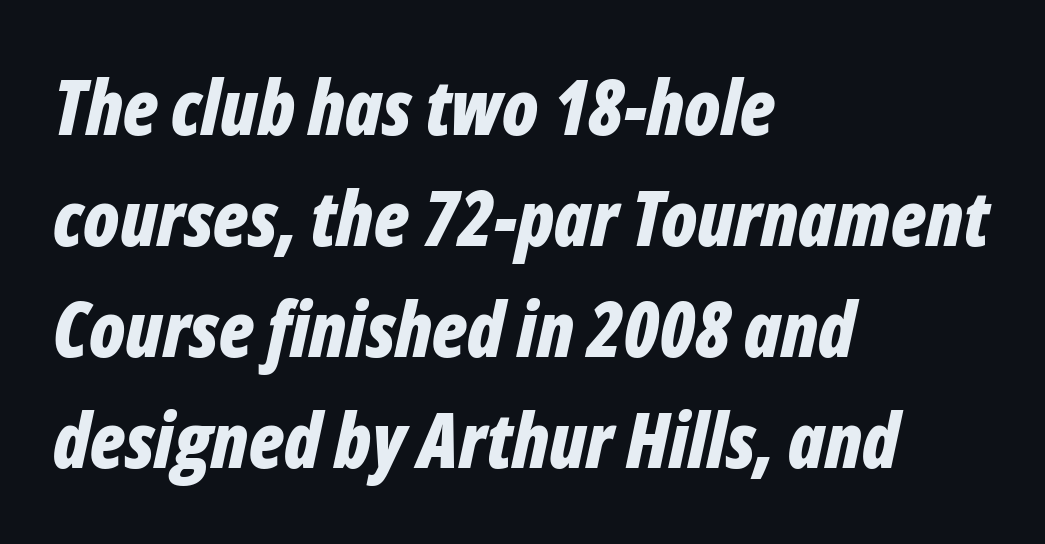
Lines of text with bare space underneath. One-word summary of the alignment: left. Students, observe: this is what conventionally led text looks like. When letters slant like this, we call the style italic. You could not count columns in this text — the font is proportionally spaced.
